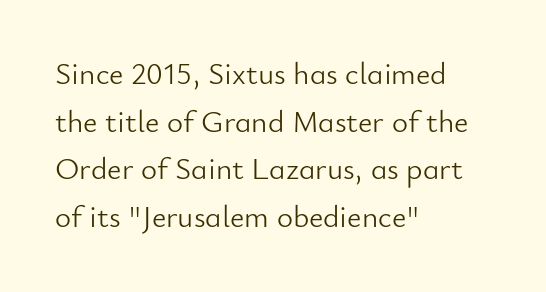
{"serif": "no", "italic": "no", "bold": "no", "weight": "light", "width": "normal", "stroke_contrast": "low", "x_height": "small", "monospaced": "no", "underline": "no", "align": "left", "line_spacing": "normal", "line_spacing_ratio": 1.54, "letter_spacing": "normal", "letter_spacing_em": 0.0, "glyph_px": 31}
